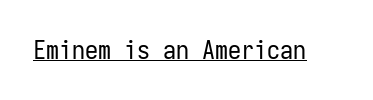
Short note: letters normally spaced. Is this a heavy cut? Hardly; it is regular or lighter. This sample uses an upright cut, with every glyph sitting square on the baseline. Is there an underline? Yes — a line sits under the letters.
